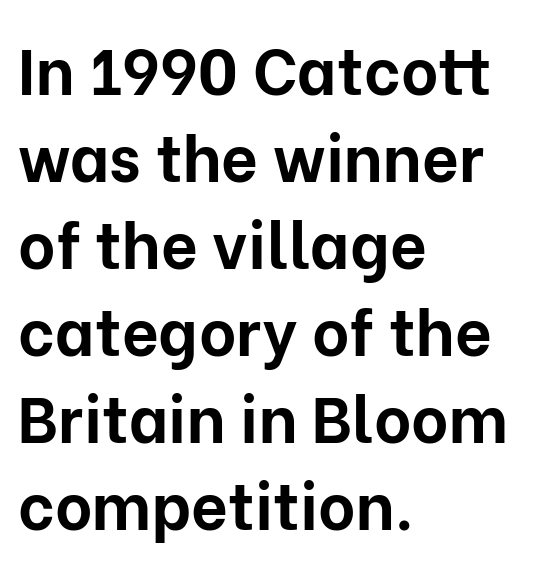
{"serif": "no", "italic": "no", "bold": "yes", "weight": "bold", "width": "normal", "stroke_contrast": "low", "x_height": "medium", "monospaced": "no", "underline": "no", "align": "left", "line_spacing": "normal", "line_spacing_ratio": 1.36, "letter_spacing": "normal", "letter_spacing_em": 0.0, "glyph_px": 64}
